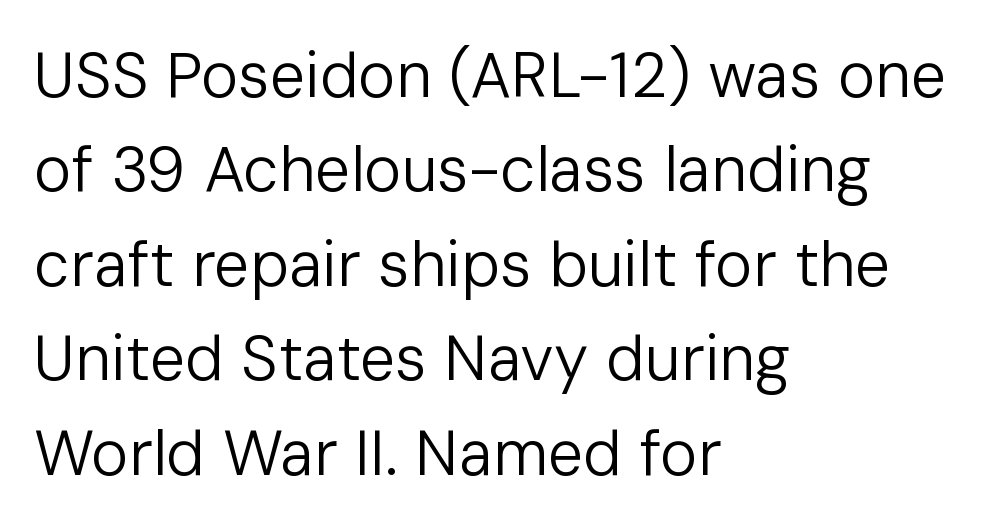
The image shows 63 px regular-weight sans-serif type, upright; set left-aligned, normal line spacing (1.5x), normal letter spacing, not underlined; low stroke contrast and a medium x-height.
